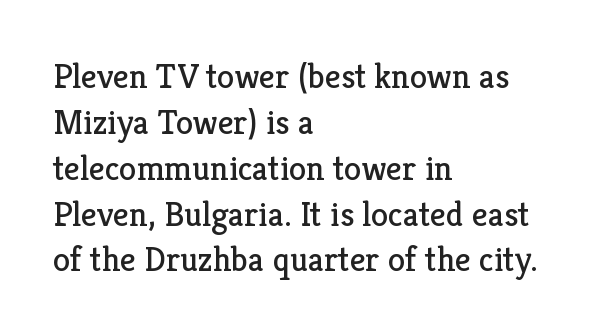
The image shows 35 px regular-weight serif type, upright; set left-aligned, normal line spacing (1.31x), normal letter spacing, not underlined; low stroke contrast and a medium x-height.
